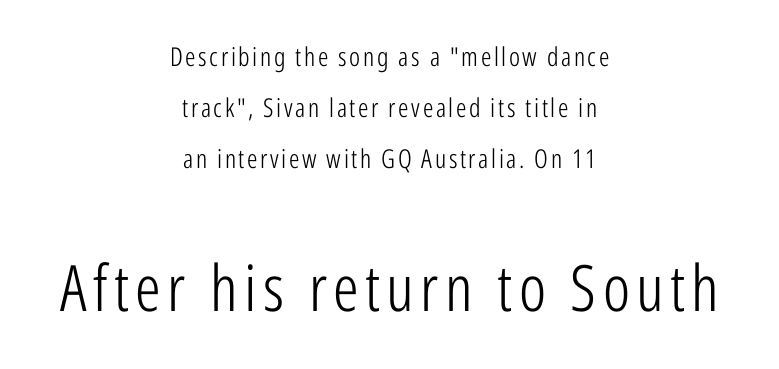
The words here are not underlined. The typography opts for an upright posture over an oblique one. This is sans-serif lettering, the kind often seen on screens and signage. The lines are spread far apart with generous leading.
